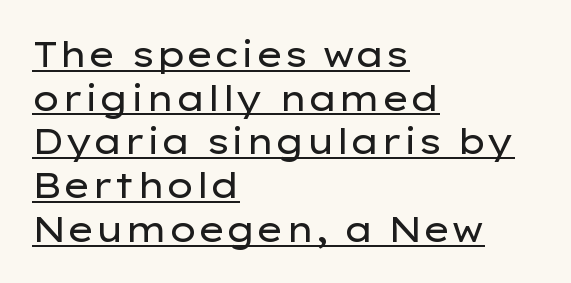
Q: Is the text bold? A: No.
Q: Is the text italic (slanted)? A: No, it is upright.
Q: Is the typeface a serif or a sans-serif typeface? A: Sans-serif.
Q: Is the text underlined? A: Yes.
Q: How is the paragraph aligned? A: Left-aligned.
Q: Is the spacing between letters normal or unusually wide? A: Normal.
Q: Is the spacing between lines tight, normal or loose? A: Normal.
Q: Width (condensed, normal, or wide)? A: Wide.
Q: Stroke contrast? A: Low.
Q: x-height? A: Medium.
Q: Monospaced? A: No.
